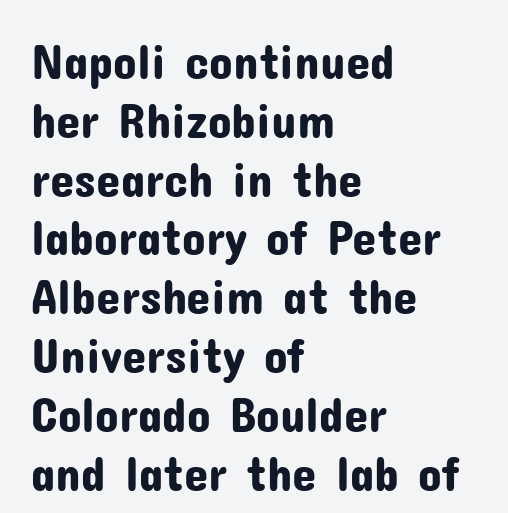
The specimen reads as upright at a glance. Each row of text sits above clean, open space. Is this a fixed-width face? No — the glyphs have proportional, varying widths. Every row of glyphs begins at an identical x-position on the left.
